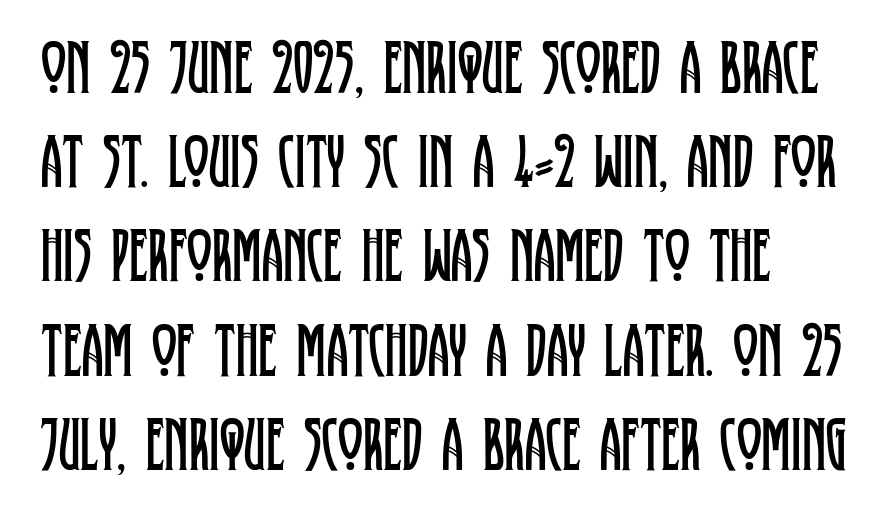
Q: Is the text bold? A: No.
Q: Is the text italic (slanted)? A: No, it is upright.
Q: Is the typeface a serif or a sans-serif typeface? A: Serif.
Q: Is the text underlined? A: No.
Q: Is the spacing between letters normal or unusually wide? A: Normal.
Q: Width (condensed, normal, or wide)? A: Condensed.
Q: Stroke contrast? A: Low.
Q: x-height? A: Large.
Q: Monospaced? A: No.
